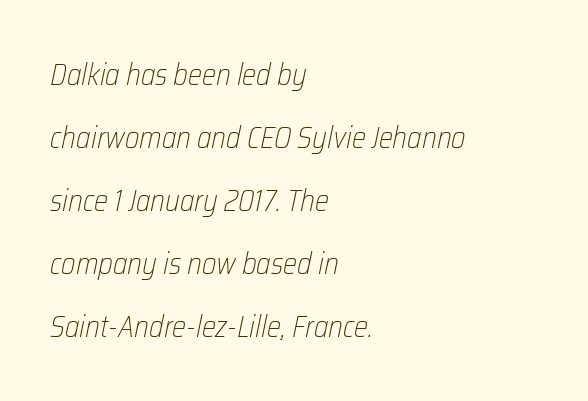
A classic flush-left, rag-right setting is used for this passage. Slant detected: the letters are inclined. Character widths vary here, with narrow letters taking less room than wide ones. The passage shown stacks its lines with a broad gap. Think standard paragraph weight, or any step lighter than that. Students, note that the glyphs here touch the page at normal intervals.
